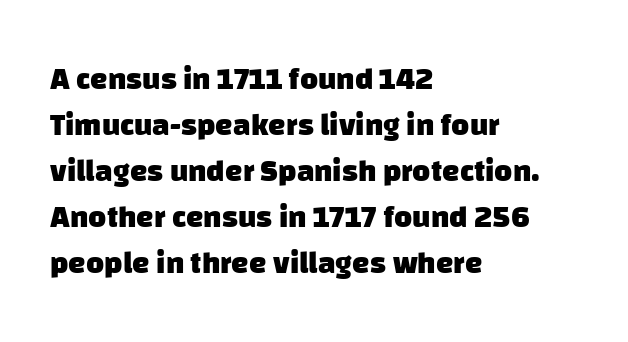
Q: Is the text bold? A: Yes.
Q: Is the typeface a serif or a sans-serif typeface? A: Sans-serif.
Q: Is the text underlined? A: No.
Q: How is the paragraph aligned? A: Left-aligned.
Q: Is the spacing between letters normal or unusually wide? A: Normal.
Q: Is the spacing between lines tight, normal or loose? A: Normal.
Q: Width (condensed, normal, or wide)? A: Normal.
Q: Stroke contrast? A: Low.
Q: x-height? A: Large.
Q: Monospaced? A: No.
